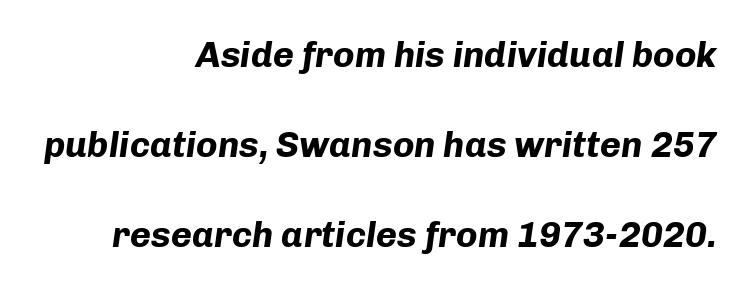
Q: Is the text bold? A: Yes.
Q: Is the text italic (slanted)? A: Yes, it leans right by about 8 degrees.
Q: Is the text underlined? A: No.
Q: How is the paragraph aligned? A: Right-aligned.
Q: Is the spacing between letters normal or unusually wide? A: Normal.
Q: Is the spacing between lines tight, normal or loose? A: Loose.
Q: Width (condensed, normal, or wide)? A: Normal.
Q: Stroke contrast? A: Low.
Q: x-height? A: Medium.
Q: Monospaced? A: No.
